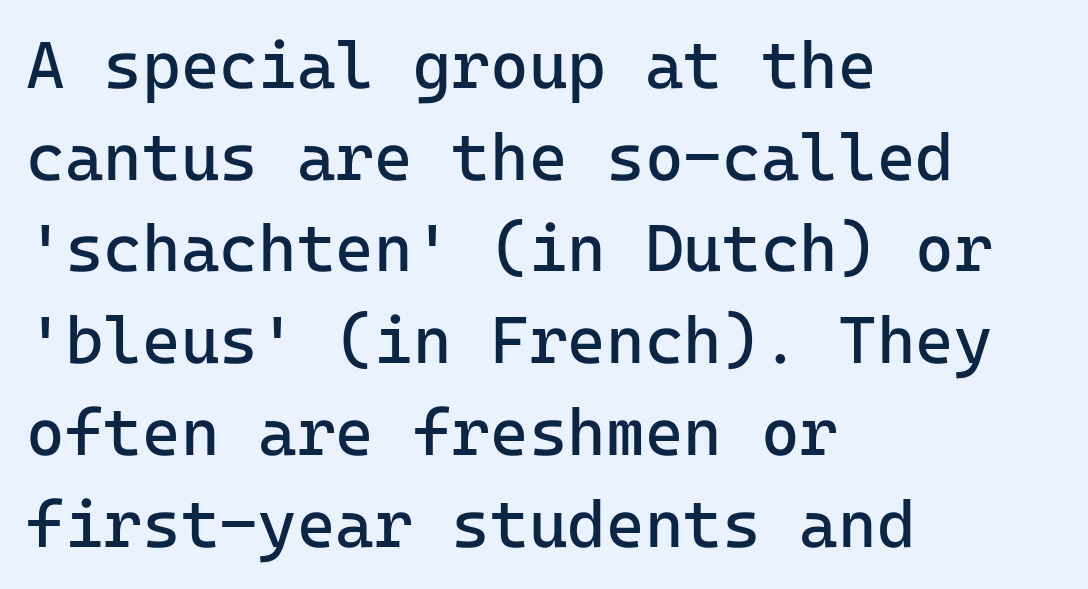
{"serif": "no", "italic": "no", "bold": "no", "weight": "regular", "width": "normal", "stroke_contrast": "low", "x_height": "medium", "underline": "no", "align": "left", "line_spacing": "normal", "line_spacing_ratio": 1.39, "letter_spacing": "normal", "letter_spacing_em": 0.0, "glyph_px": 66}
